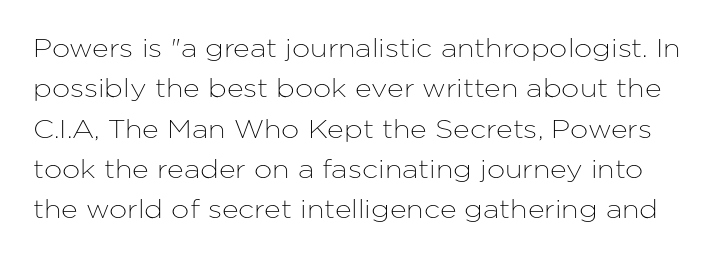
{"italic": "no", "underline": "no", "line_spacing": "normal", "line_spacing_ratio": 1.55, "letter_spacing": "normal", "letter_spacing_em": 0.0, "glyph_px": 26}
